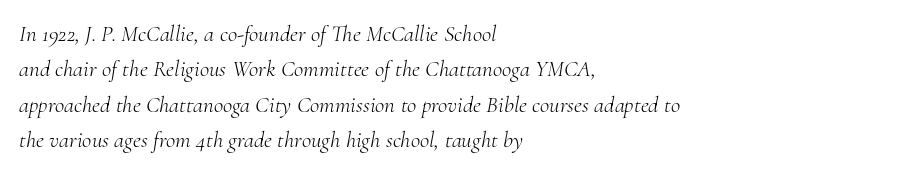
Q: Is the text bold? A: No.
Q: Is the text italic (slanted)? A: Yes, it leans right by about 10 degrees.
Q: Is the text underlined? A: No.
Q: How is the paragraph aligned? A: Left-aligned.
Q: Is the spacing between letters normal or unusually wide? A: Normal.
Q: Is the spacing between lines tight, normal or loose? A: Normal.
